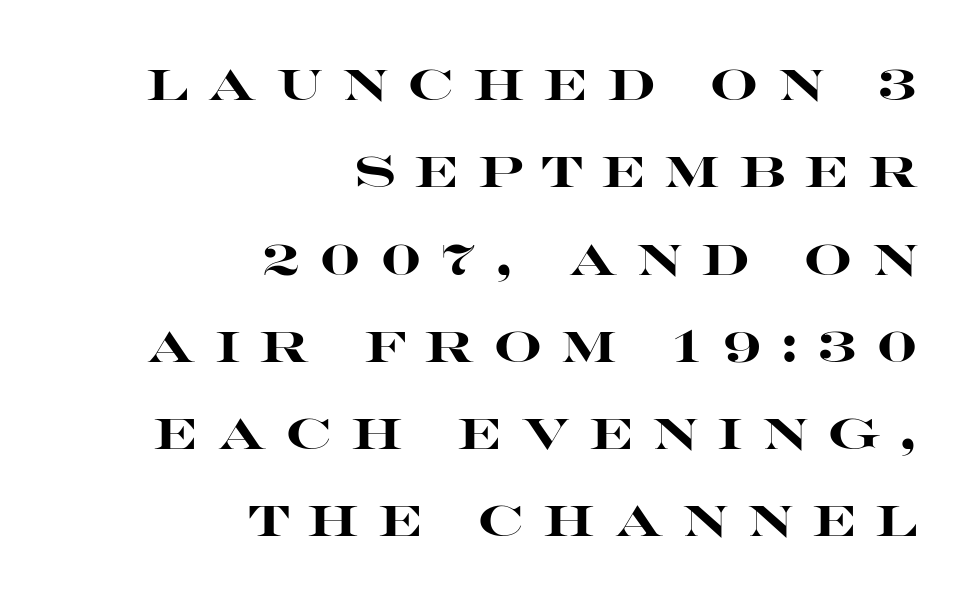
Baseline-to-baseline distance is far greater than the letter height. Type without underlining. Posture: straight, roman, zero tilt.
